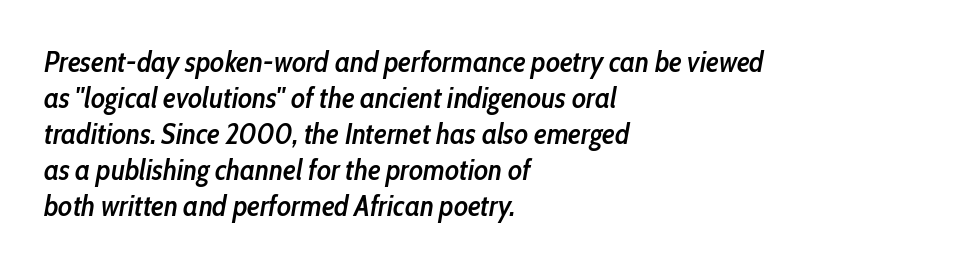
The image shows 29 px semibold, condensed type, italic (leaning right); set left-aligned, line spacing 1.24x, normal letter spacing, not underlined; low stroke contrast and a medium x-height.
